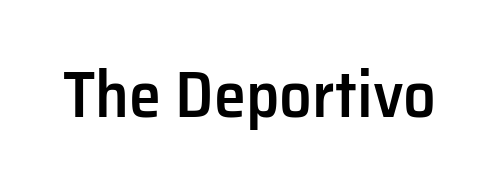
Heft: intermediate — a semibold. Upright lettering throughout. The passage shown is typed in a proportional face where columns would drift. The horizontal fit of the characters is conventional and even. Honestly, there is no underline to notice here at all. Unlike a traditional serif, this face leaves its strokes unadorned.
